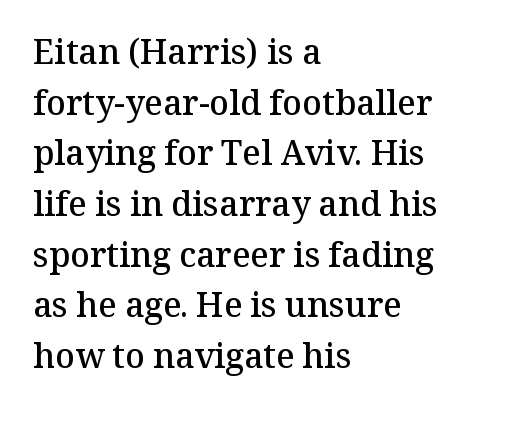
Typeset ragged right — the left edge is the straight one. Is this a fixed-width face? No — the glyphs have proportional, varying widths. A clean baseline with only descenders dipping below it. Regarding leading, the lines here are spaced in the standard way. This is roman type, the default non-slanted kind. Summary of weight: moderately heavy, a semibold.
